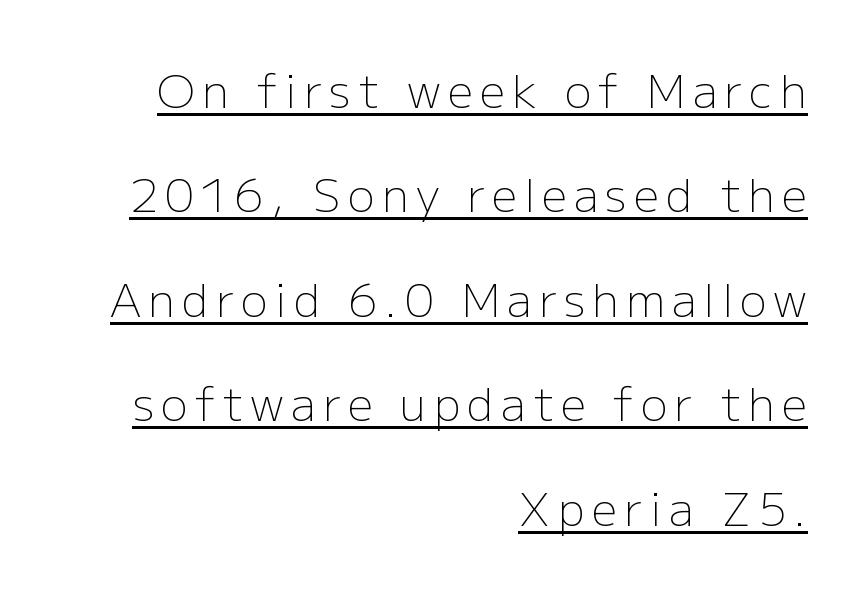
Q: Is the text bold? A: No.
Q: Is the text italic (slanted)? A: No, it is upright.
Q: Is the typeface a serif or a sans-serif typeface? A: Sans-serif.
Q: Is the text underlined? A: Yes.
Q: How is the paragraph aligned? A: Right-aligned.
Q: Is the spacing between lines tight, normal or loose? A: Loose.
Q: Width (condensed, normal, or wide)? A: Normal.
Q: Stroke contrast? A: Low.
Q: x-height? A: Medium.
Q: Monospaced? A: No.
